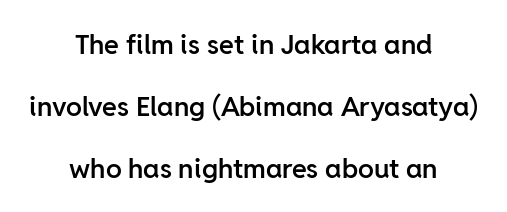
Plain, unruled lines of type. The sample has been set in demibold, a notch under bold. Default kerning and tracking; the words read as compact shapes. The designer dialed line spacing up above the default. Short and long lines alike share a common midpoint. Style check: upright.
